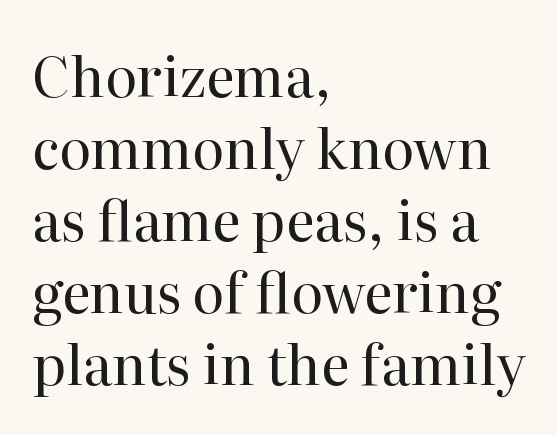
{"serif": "yes", "italic": "no", "bold": "no", "weight": "regular", "width": "normal", "stroke_contrast": "high", "x_height": "medium", "monospaced": "no", "underline": "no", "align": "left", "line_spacing": "normal", "line_spacing_ratio": 1.31, "letter_spacing": "normal", "letter_spacing_em": 0.0, "glyph_px": 55}
